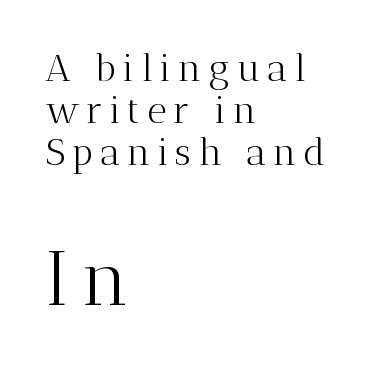
The image shows 77 px light serif type, upright; set left-aligned, tight line spacing (1.1x), not underlined; the second (bottom) block is 2.03x larger; medium stroke contrast and a medium x-height.
